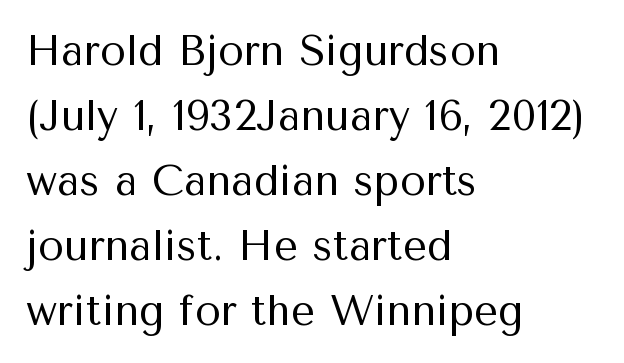
{"serif": "no", "italic": "no", "bold": "no", "weight": "regular", "width": "normal", "stroke_contrast": "medium", "x_height": "medium", "monospaced": "no", "underline": "no", "align": "left", "line_spacing": "normal", "line_spacing_ratio": 1.55, "letter_spacing": "normal", "letter_spacing_em": 0.0, "glyph_px": 42}
